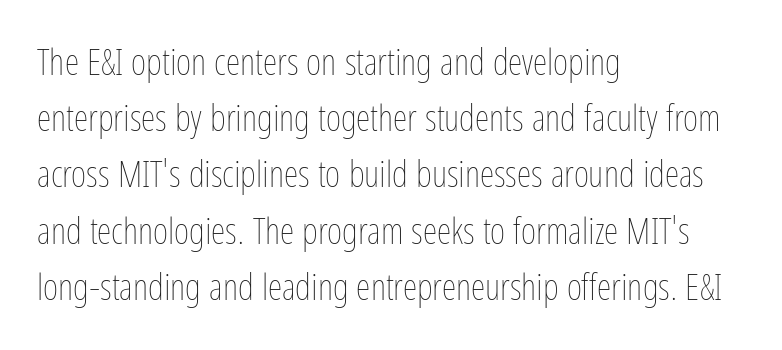
Typeset ragged right — the left edge is the straight one. Quick note: underline off. You could not count columns in this text — the font is proportionally spaced. Normally led — the rows are evenly, conventionally spaced.
